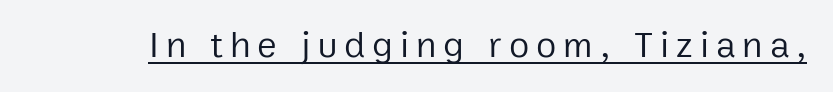
{"serif": "no", "italic": "no", "bold": "no", "weight": "regular", "width": "normal", "stroke_contrast": "low", "x_height": "medium", "monospaced": "no", "underline": "yes", "glyph_px": 37}
